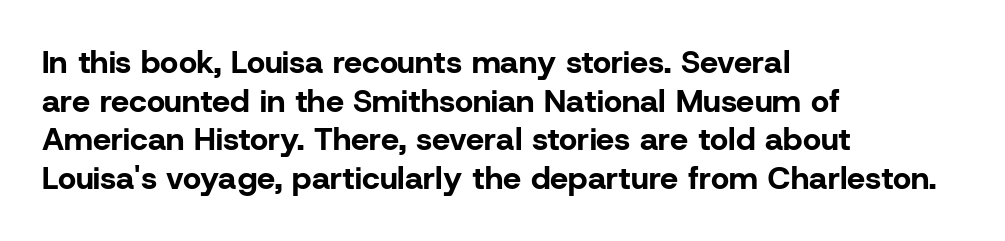
Q: Is the text bold? A: Yes.
Q: Is the text italic (slanted)? A: No, it is upright.
Q: Is the typeface a serif or a sans-serif typeface? A: Sans-serif.
Q: Is the text underlined? A: No.
Q: How is the paragraph aligned? A: Left-aligned.
Q: Is the spacing between letters normal or unusually wide? A: Normal.
Q: Width (condensed, normal, or wide)? A: Normal.
Q: Stroke contrast? A: Low.
Q: x-height? A: Medium.
Q: Monospaced? A: No.
